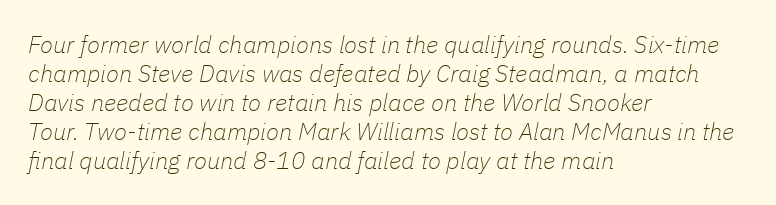
The strokes carry an ordinary text weight at most. The gap between lines stays unmarked. Leftover space on each line is placed entirely after the last word. Caption: standard tracking, unaltered.
